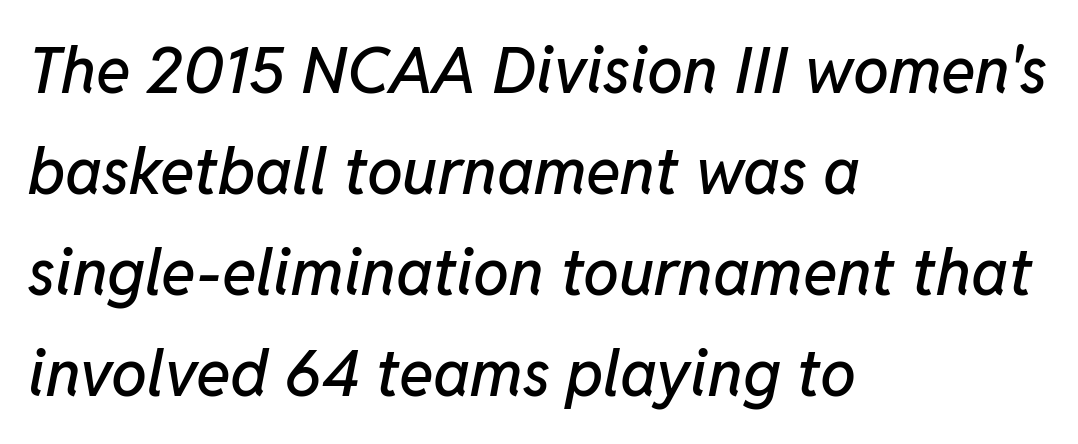
Q: Is the text italic (slanted)? A: Yes, it leans right by about 11 degrees.
Q: Is the text underlined? A: No.
Q: How is the paragraph aligned? A: Left-aligned.
Q: Is the spacing between letters normal or unusually wide? A: Normal.
Q: Is the spacing between lines tight, normal or loose? A: Normal.
Q: Width (condensed, normal, or wide)? A: Normal.
Q: Stroke contrast? A: Low.
Q: x-height? A: Medium.
Q: Monospaced? A: No.
